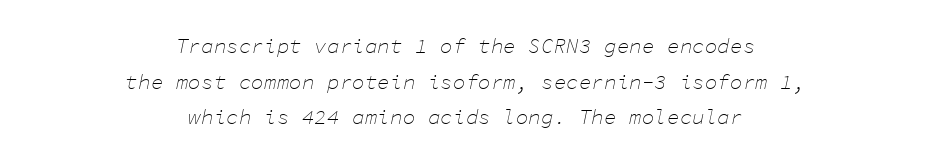
Q: Is the text bold? A: No.
Q: Is the text italic (slanted)? A: Yes, it leans right by about 11 degrees.
Q: Is the text underlined? A: No.
Q: How is the paragraph aligned? A: Centered.
Q: Is the spacing between letters normal or unusually wide? A: Normal.
Q: Is the spacing between lines tight, normal or loose? A: Normal.
